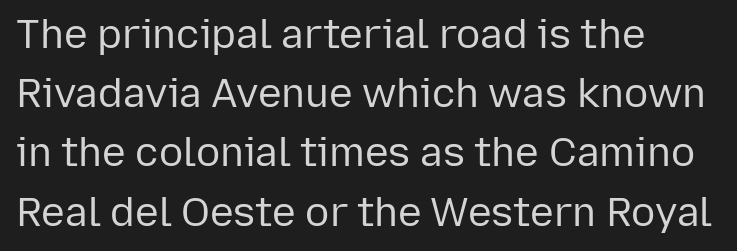
Q: Is the text bold? A: No.
Q: Is the text italic (slanted)? A: No, it is upright.
Q: Is the typeface a serif or a sans-serif typeface? A: Sans-serif.
Q: Is the text underlined? A: No.
Q: How is the paragraph aligned? A: Left-aligned.
Q: Is the spacing between letters normal or unusually wide? A: Normal.
Q: Is the spacing between lines tight, normal or loose? A: Normal.
Q: Width (condensed, normal, or wide)? A: Normal.
Q: Stroke contrast? A: Low.
Q: x-height? A: Medium.
Q: Monospaced? A: No.
